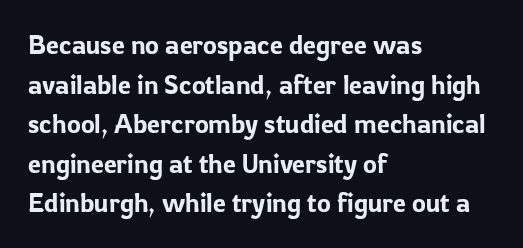
Q: Is the text italic (slanted)? A: No, it is upright.
Q: Is the text underlined? A: No.
Q: How is the paragraph aligned? A: Left-aligned.
Q: Is the spacing between letters normal or unusually wide? A: Normal.
Q: Is the spacing between lines tight, normal or loose? A: Normal.
